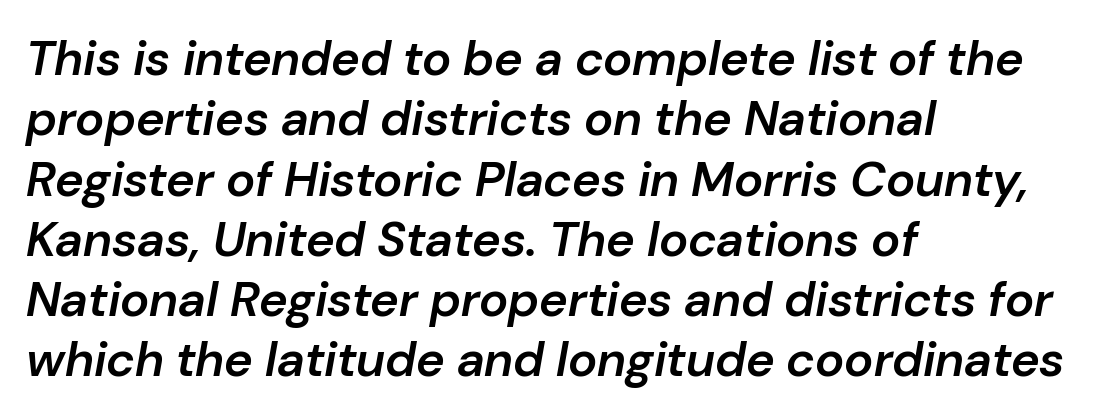
The image shows 49 px semibold type, italic (leaning right); set left-aligned, line spacing 1.23x, normal letter spacing, not underlined; low stroke contrast and a medium x-height.
